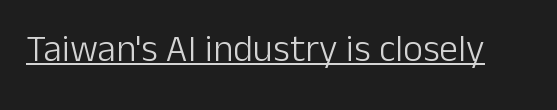
The image shows 38 px light sans-serif type, upright; set normal letter spacing, underlined; low stroke contrast and a medium x-height.
